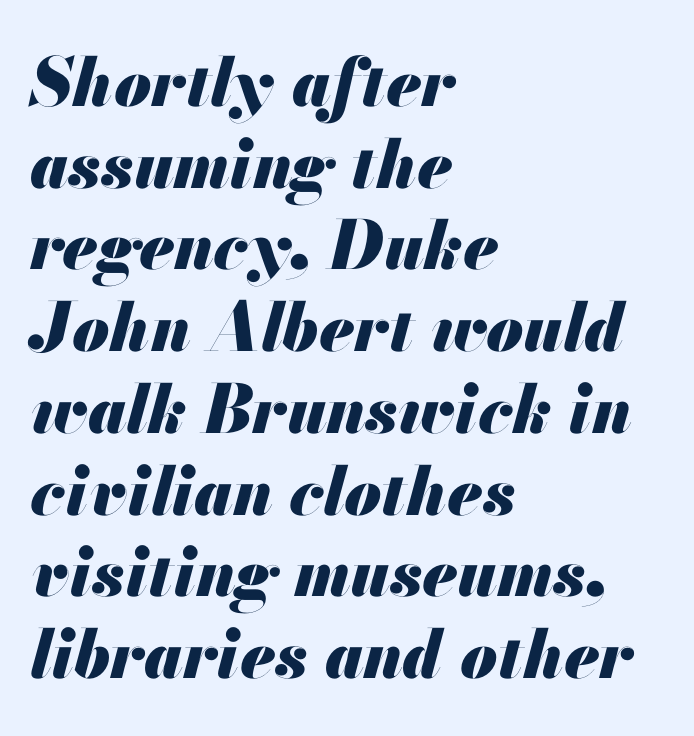
The image shows 67 px heavy type, italic (leaning right); set left-aligned, line spacing 1.22x, normal letter spacing, not underlined; medium stroke contrast and a small x-height.
